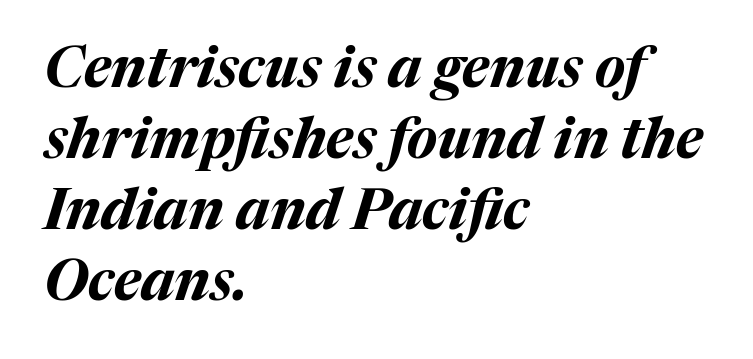
{"italic": "yes", "lean": "right", "slant_degrees": 17, "bold": "yes", "weight": "bold", "width": "normal", "stroke_contrast": "medium", "x_height": "medium", "monospaced": "no", "underline": "no", "align": "left", "line_spacing": "normal", "line_spacing_ratio": 1.27, "letter_spacing": "normal", "letter_spacing_em": 0.0, "glyph_px": 56}
